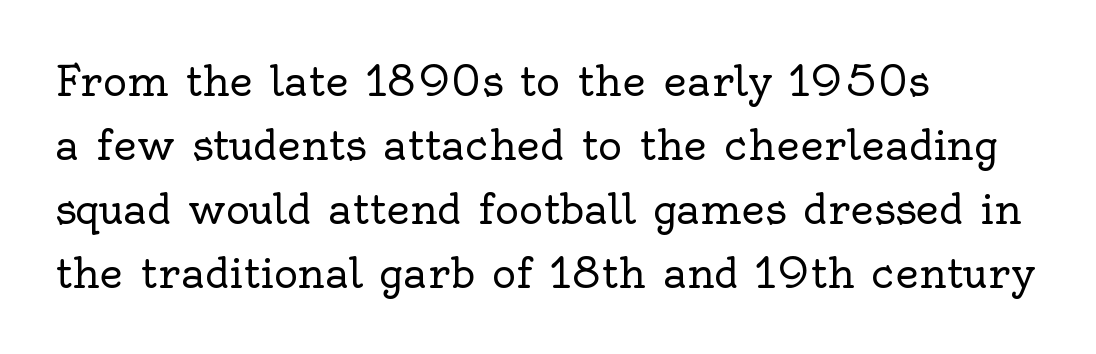
Q: Is the text bold? A: No.
Q: Is the text italic (slanted)? A: No, it is upright.
Q: Is the typeface a serif or a sans-serif typeface? A: Serif.
Q: Is the text underlined? A: No.
Q: How is the paragraph aligned? A: Left-aligned.
Q: Is the spacing between letters normal or unusually wide? A: Normal.
Q: Is the spacing between lines tight, normal or loose? A: Normal.
Q: Width (condensed, normal, or wide)? A: Normal.
Q: x-height? A: Small.
Q: Monospaced? A: No.
